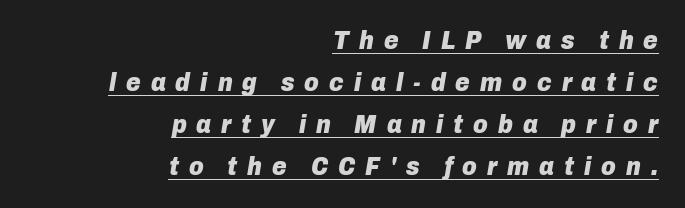
Tracking here is generous; glyphs stand well apart from one another. The passage shown is underscored from start to finish. This block has exactly the height ordinary leading produces. How heavy is the stroke? Heavy — this is a bold.
